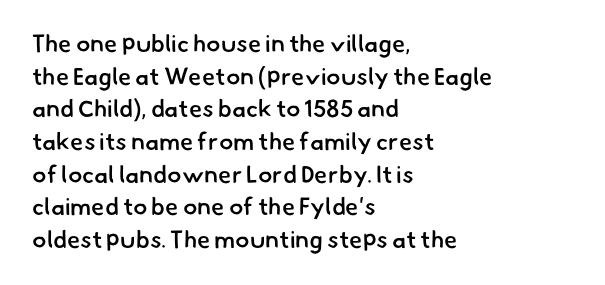
Q: Is the text bold? A: Semi-bold.
Q: Is the text underlined? A: No.
Q: How is the paragraph aligned? A: Left-aligned.
Q: Is the spacing between letters normal or unusually wide? A: Normal.
Q: Is the spacing between lines tight, normal or loose? A: Normal.
